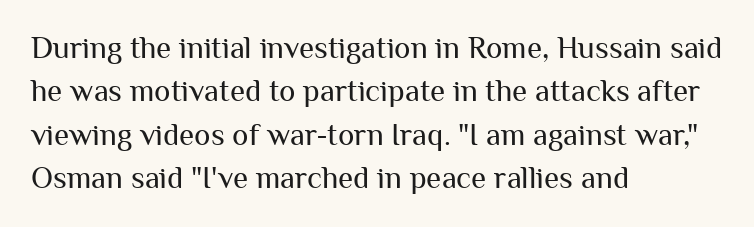
Q: Is the text bold? A: No.
Q: Is the text italic (slanted)? A: No, it is upright.
Q: Is the typeface a serif or a sans-serif typeface? A: Sans-serif.
Q: Is the text underlined? A: No.
Q: How is the paragraph aligned? A: Left-aligned.
Q: Is the spacing between letters normal or unusually wide? A: Normal.
Q: Is the spacing between lines tight, normal or loose? A: Normal.
Q: Width (condensed, normal, or wide)? A: Normal.
Q: Stroke contrast? A: Medium.
Q: x-height? A: Medium.
Q: Monospaced? A: No.
